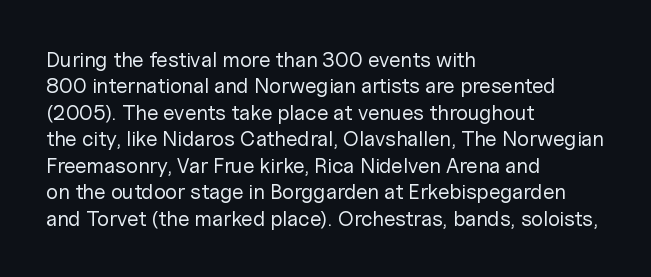
{"italic": "no", "bold": "no", "underline": "no", "align": "left", "line_spacing": "normal", "line_spacing_ratio": 1.26, "letter_spacing": "normal", "letter_spacing_em": 0.0, "glyph_px": 21}
